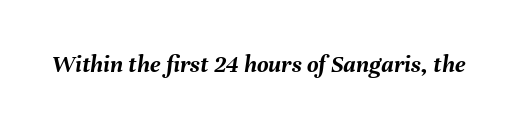
{"italic": "yes", "lean": "right", "slant_degrees": 8, "bold": "yes", "underline": "no", "letter_spacing": "normal", "letter_spacing_em": 0.0, "glyph_px": 25}
